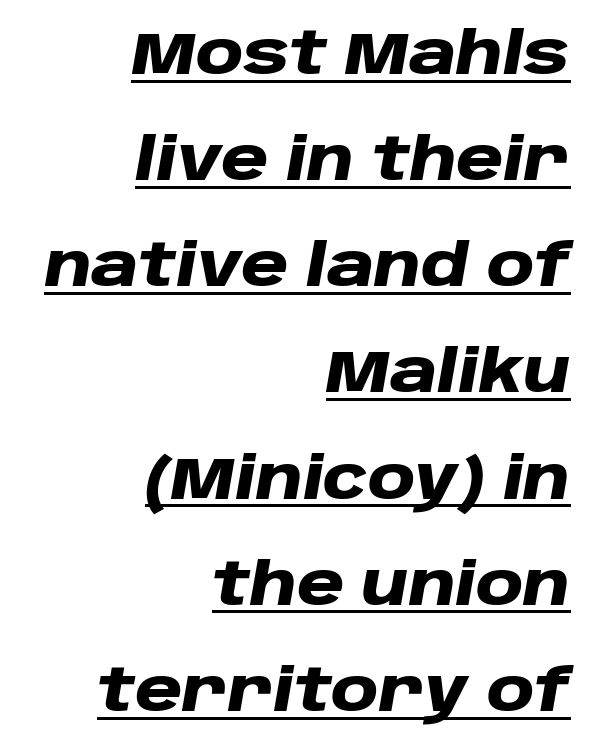
Q: Is the text bold? A: Yes.
Q: Is the text italic (slanted)? A: Yes, it leans right by about 10 degrees.
Q: Is the text underlined? A: Yes.
Q: How is the paragraph aligned? A: Right-aligned.
Q: Is the spacing between letters normal or unusually wide? A: Normal.
Q: Width (condensed, normal, or wide)? A: Wide.
Q: Stroke contrast? A: Low.
Q: x-height? A: Large.
Q: Monospaced? A: No.
